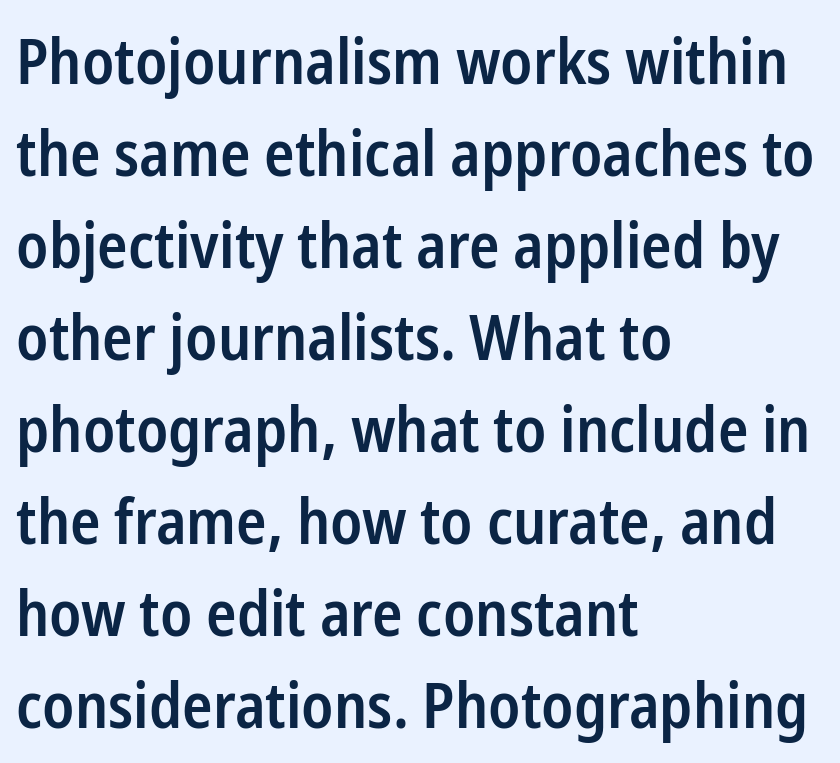
Regarding serifs, this sample does without them. A fair bit of extra ink — the face is semibold, not bold. Check the space under the baseline: it is left empty. Vertically, the passage feels balanced, rows spaced as you'd expect. Upright lettering throughout. Looks like regular typesetting: each glyph gets only the width it needs.
